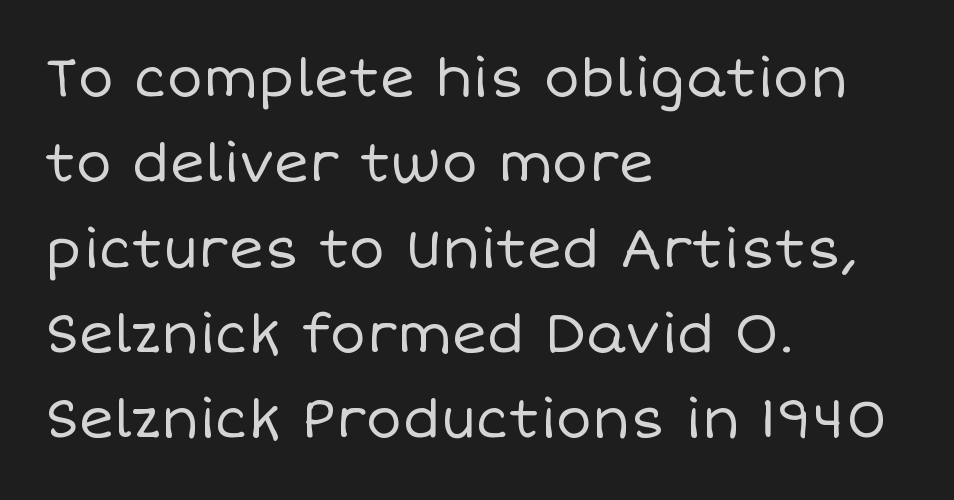
The image shows 54 px regular-weight type, upright; set left-aligned, normal line spacing (1.58x), normal letter spacing, not underlined; low stroke contrast and a large x-height.
